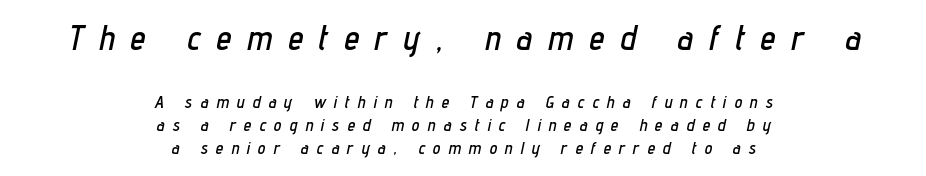
{"italic": "yes", "lean": "right", "slant_degrees": 12, "width": "condensed", "stroke_contrast": "low", "x_height": "medium", "monospaced": "no", "underline": "no", "align": "center", "line_spacing": "normal", "line_spacing_ratio": 1.37, "letter_spacing": "wide", "letter_spacing_em": 0.48, "larger_block": "first", "size_ratio": 2.0, "glyph_px": 34}
